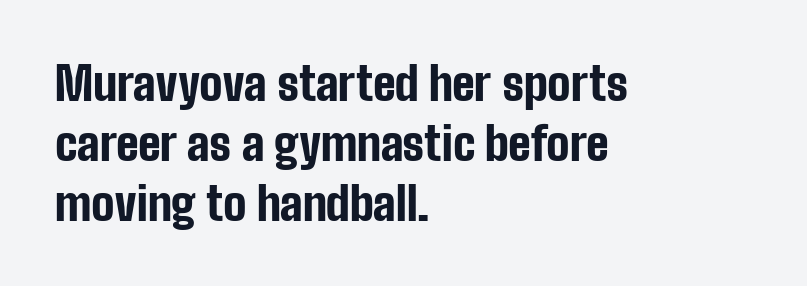
The passage shown is typeset with a sans-serif family. A roman cut, with each character standing at attention. The strip under each line holds only bare page. A classic flush-left, rag-right setting is used for this passage. A typesetter would call this leading conventional body-copy spacing.
